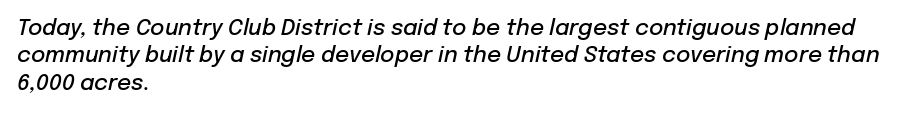
Caption: multi-line text, flush left, ragged right. Semibold letterforms, between regular and bold. The gaps between neighbouring characters are ordinary and unremarkable. Rows of type keep a routine distance in the vertical direction.
